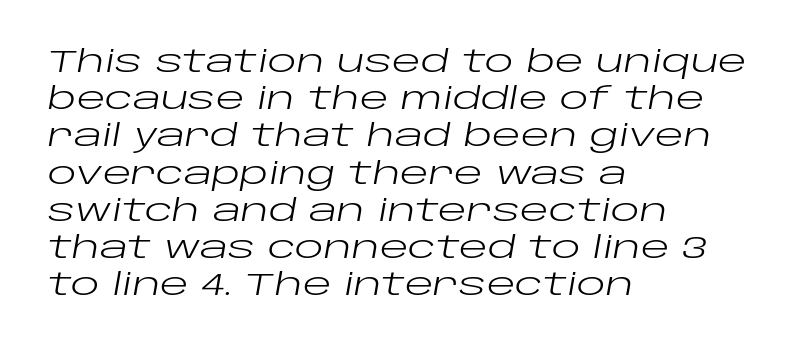
A typesetter would mark this as italic. Glance below the letters and you will spot only blank space. Counters stay open thanks to moderate or lighter strokes. The rendering uses natural spacing where letterforms have individual widths. The setting favours the left margin, as ordinary paragraphs usually do. A typesetter would call this zero additional tracking.
